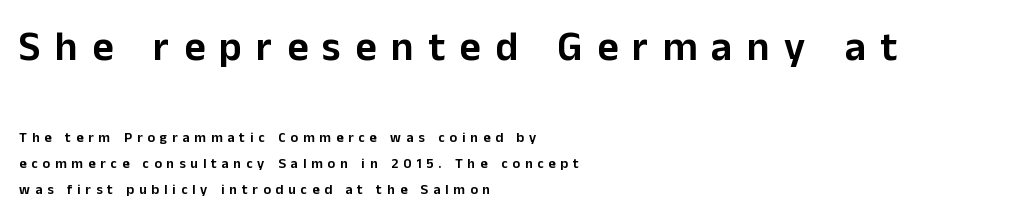
This sample is left-justified, so line endings fall wherever the words run out. Each letter's strokes conclude bluntly, with no projecting serifs. Between these two stacked blocks, the higher one wins on size. A clean baseline with only descenders dipping below it. No italicization has been applied; the sample stays upright.
